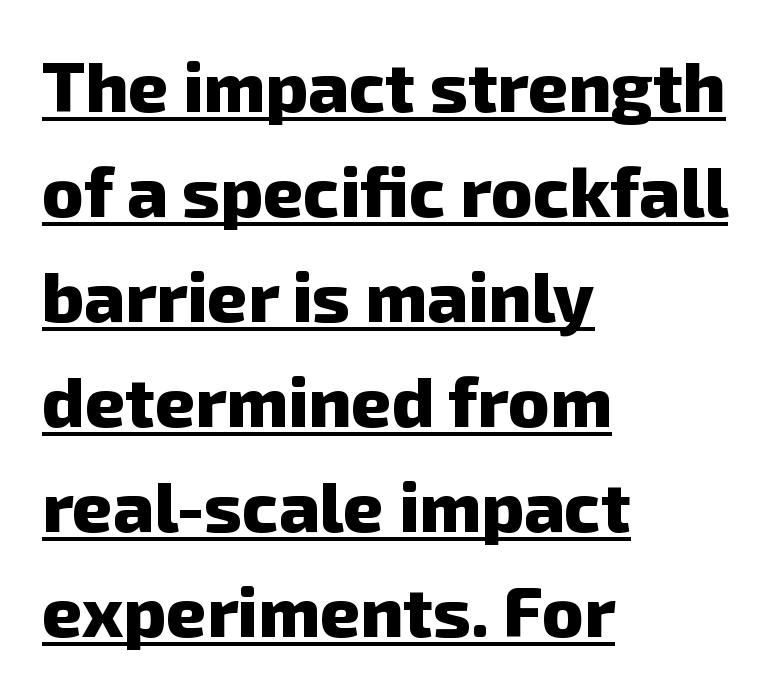
In CSS terms this would be text-align: left. The vertical gap from one line to the next is medium. The glyphs in this specimen are sans serif. Think of a printed novel: that variable character pitch is what you see here. What stands out about the letter spacing? Nothing — it is the standard amount.
